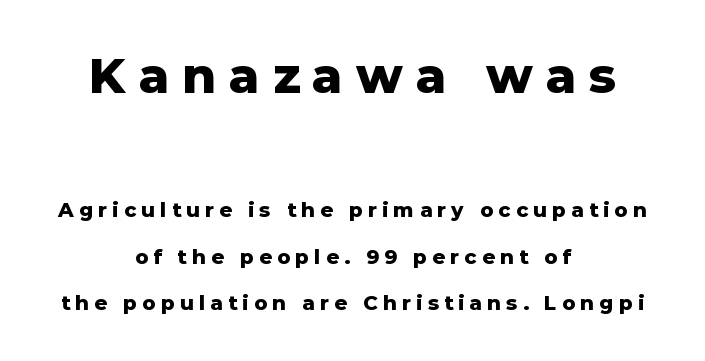
{"serif": "no", "italic": "no", "bold": "yes", "weight": "heavy", "width": "normal", "stroke_contrast": "low", "x_height": "medium", "monospaced": "no", "underline": "no", "align": "center", "line_spacing": "loose", "line_spacing_ratio": 2.31, "letter_spacing": "wide", "letter_spacing_em": 0.26, "larger_block": "first", "size_ratio": 2.45, "glyph_px": 49}
